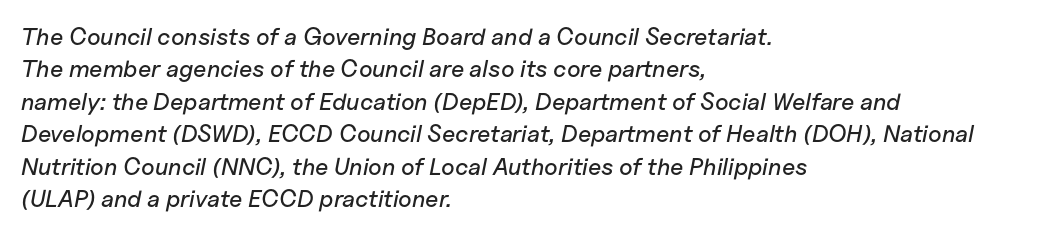
Q: Is the text italic (slanted)? A: Yes, it leans right by about 11 degrees.
Q: Is the text underlined? A: No.
Q: How is the paragraph aligned? A: Left-aligned.
Q: Is the spacing between letters normal or unusually wide? A: Normal.
Q: Is the spacing between lines tight, normal or loose? A: Normal.
